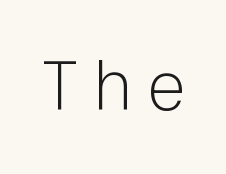
The image shows 68 px light sans-serif type, upright; set unusually wide letter spacing (+0.24 em), not underlined; low stroke contrast and a medium x-height.
